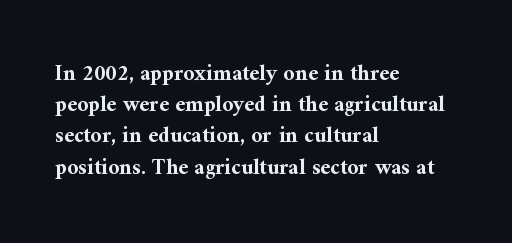
{"italic": "no", "bold": "yes", "underline": "no", "align": "left", "line_spacing": "normal", "line_spacing_ratio": 1.42, "letter_spacing": "normal", "letter_spacing_em": 0.0, "glyph_px": 22}
